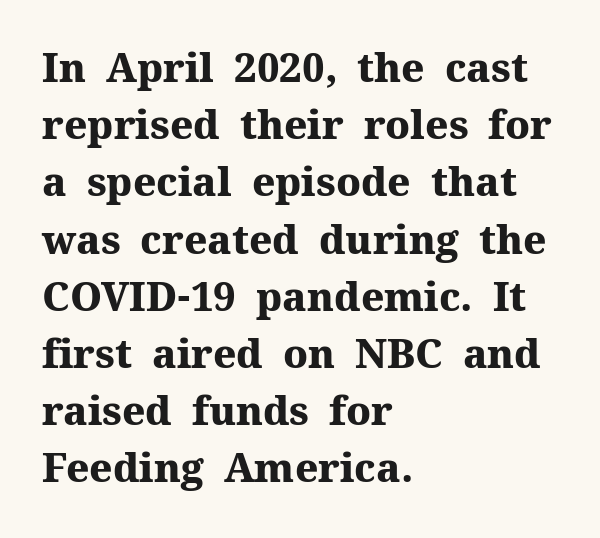
Q: Is the text bold? A: Yes.
Q: Is the text italic (slanted)? A: No, it is upright.
Q: Is the typeface a serif or a sans-serif typeface? A: Serif.
Q: Is the text underlined? A: No.
Q: How is the paragraph aligned? A: Left-aligned.
Q: Is the spacing between letters normal or unusually wide? A: Normal.
Q: Is the spacing between lines tight, normal or loose? A: Normal.
Q: Width (condensed, normal, or wide)? A: Normal.
Q: Stroke contrast? A: Medium.
Q: x-height? A: Medium.
Q: Monospaced? A: No.
